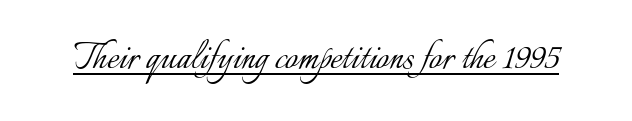
Q: Is the text bold? A: No.
Q: Is the text italic (slanted)? A: Yes.
Q: Is the text underlined? A: Yes.
Q: Is the spacing between letters normal or unusually wide? A: Normal.
Q: Width (condensed, normal, or wide)? A: Normal.
Q: Stroke contrast? A: Low.
Q: x-height? A: Small.
Q: Monospaced? A: No.
